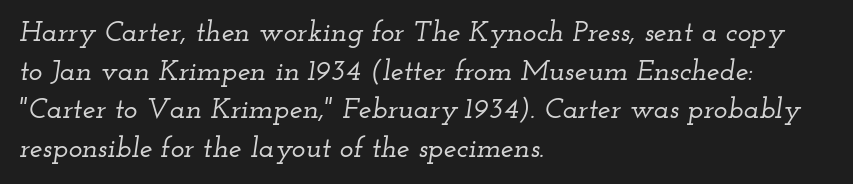
{"serif": "yes", "italic": "yes", "lean": "right", "slant_degrees": 12, "width": "wide", "stroke_contrast": "low", "x_height": "small", "monospaced": "no", "underline": "no", "align": "left", "line_spacing": "normal", "line_spacing_ratio": 1.33, "letter_spacing": "normal", "letter_spacing_em": 0.0, "glyph_px": 29}
